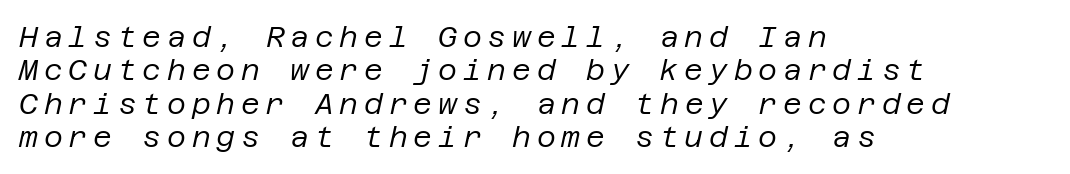
Notice how the stems are inclined rather than vertical — that's the hallmark of italics. The glyphs are unaccompanied by any horizontal stroke below them. Look at the tracking — it's clearly loosened, letters drifting apart. This reads as an unemphasized weight, regular at the heaviest. In terms of leading, this rendering errs on the cramped side. Caption: multi-line text, flush left, ragged right.
